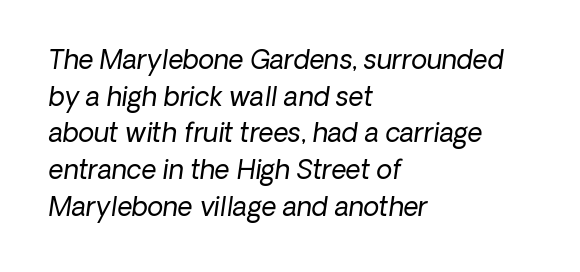
The image shows 26 px text type, italic (leaning right); set left-aligned, normal line spacing (1.41x), normal letter spacing, not underlined.
